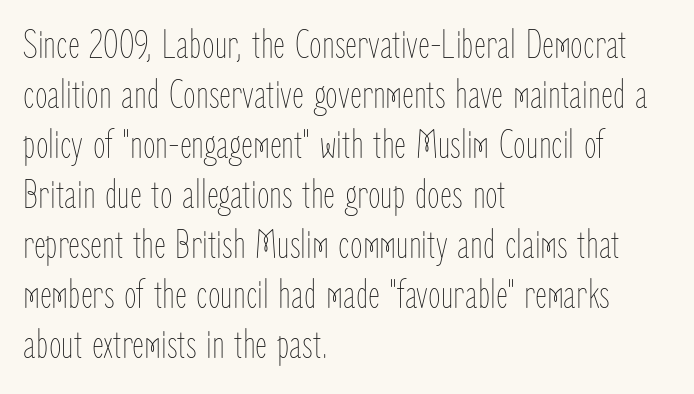
{"italic": "no", "bold": "no", "weight": "thin", "width": "condensed", "stroke_contrast": "low", "x_height": "medium", "monospaced": "no", "underline": "no", "align": "left", "line_spacing_ratio": 1.22, "letter_spacing": "normal", "letter_spacing_em": 0.0, "glyph_px": 41}
